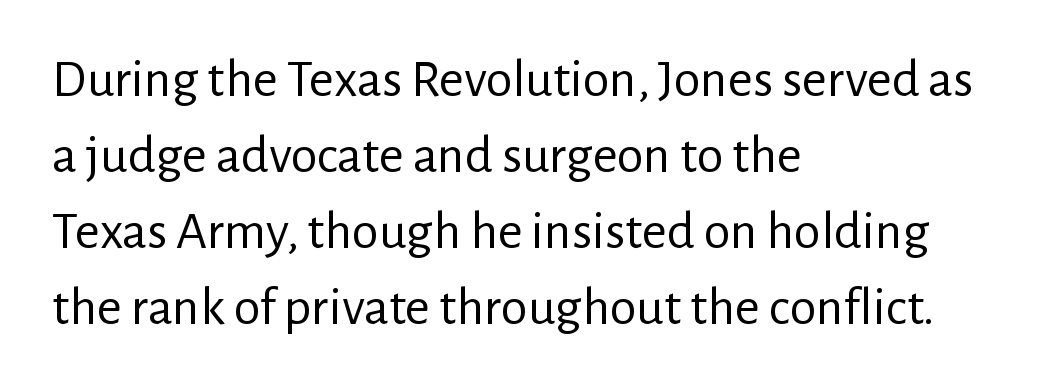
The image shows 54 px regular-weight sans-serif type, upright; set left-aligned, normal line spacing (1.41x), normal letter spacing, not underlined; low stroke contrast and a medium x-height.
